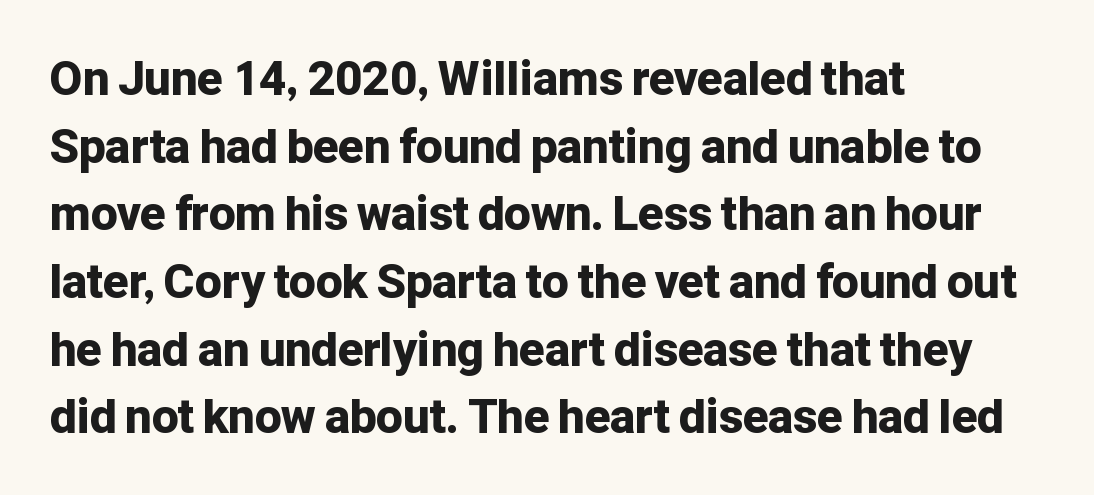
Q: Is the text bold? A: Yes.
Q: Is the text italic (slanted)? A: No, it is upright.
Q: Is the typeface a serif or a sans-serif typeface? A: Sans-serif.
Q: Is the text underlined? A: No.
Q: How is the paragraph aligned? A: Left-aligned.
Q: Is the spacing between letters normal or unusually wide? A: Normal.
Q: Is the spacing between lines tight, normal or loose? A: Normal.
Q: Width (condensed, normal, or wide)? A: Normal.
Q: Stroke contrast? A: Low.
Q: x-height? A: Medium.
Q: Monospaced? A: No.
